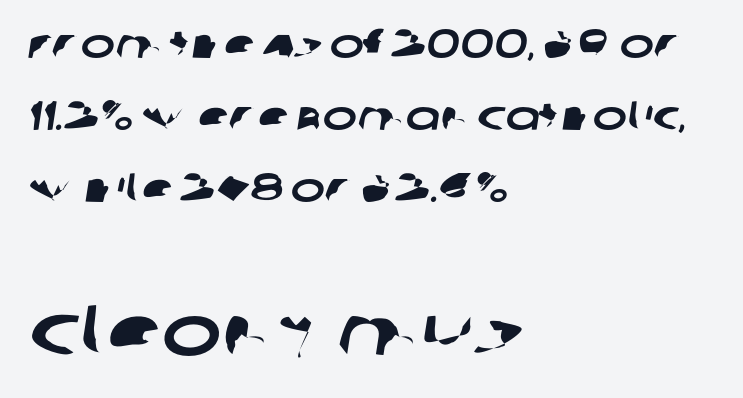
The image shows 71 px wide sans-serif type; set left-aligned, line spacing 1.76x, normal letter spacing, not underlined; the second (bottom) block is 1.73x larger; low stroke contrast and a large x-height.
